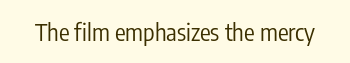
Q: Is the text bold? A: No.
Q: Is the text italic (slanted)? A: No, it is upright.
Q: Is the text underlined? A: No.
Q: Is the spacing between letters normal or unusually wide? A: Normal.
